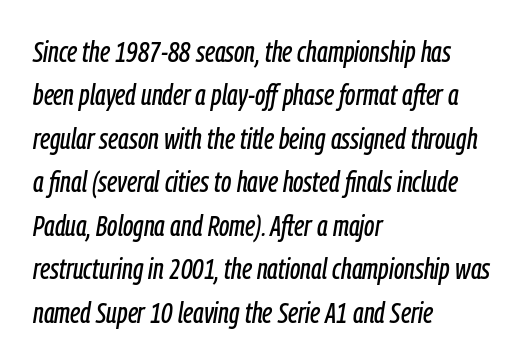
{"italic": "yes", "lean": "right", "slant_degrees": 9, "width": "condensed", "stroke_contrast": "low", "x_height": "medium", "monospaced": "no", "underline": "no", "align": "left", "line_spacing": "normal", "line_spacing_ratio": 1.5, "letter_spacing": "normal", "letter_spacing_em": 0.0, "glyph_px": 29}
